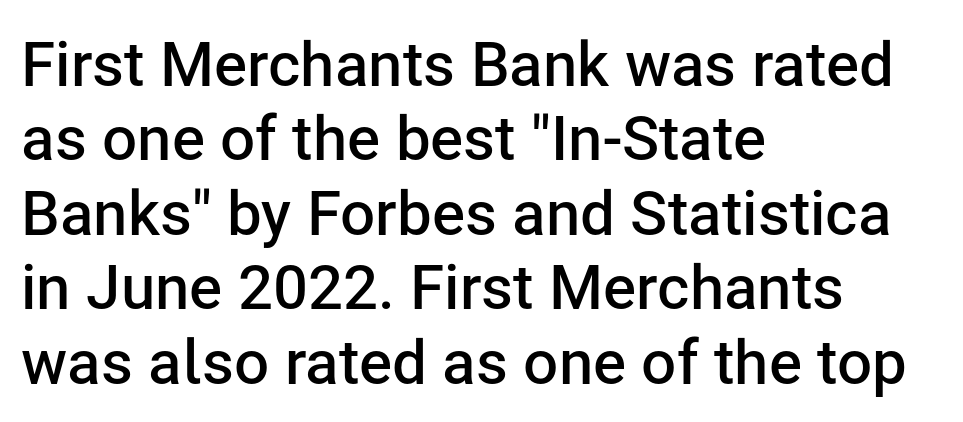
{"serif": "no", "italic": "no", "bold": "semi", "weight": "semibold", "width": "normal", "stroke_contrast": "low", "x_height": "medium", "monospaced": "no", "underline": "no", "align": "left", "line_spacing_ratio": 1.2, "letter_spacing": "normal", "letter_spacing_em": 0.0, "glyph_px": 62}
